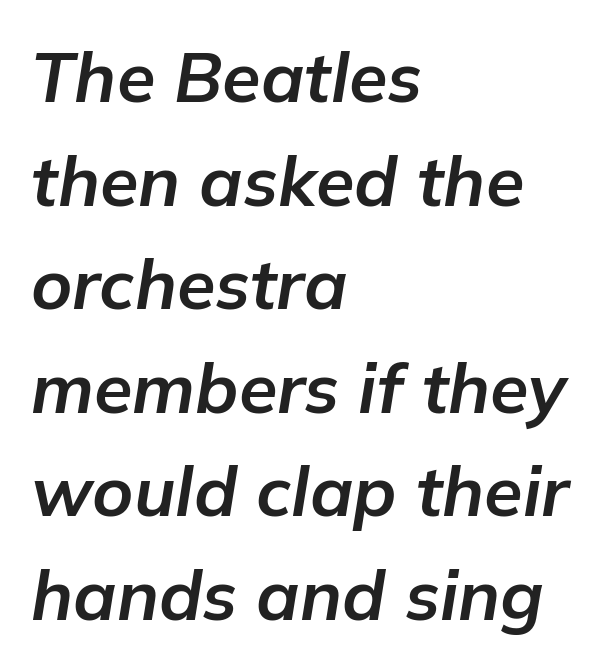
{"italic": "yes", "lean": "right", "slant_degrees": 9, "bold": "yes", "weight": "bold", "width": "normal", "stroke_contrast": "low", "x_height": "medium", "monospaced": "no", "underline": "no", "align": "left", "line_spacing": "normal", "line_spacing_ratio": 1.48, "letter_spacing": "normal", "letter_spacing_em": 0.0, "glyph_px": 70}
